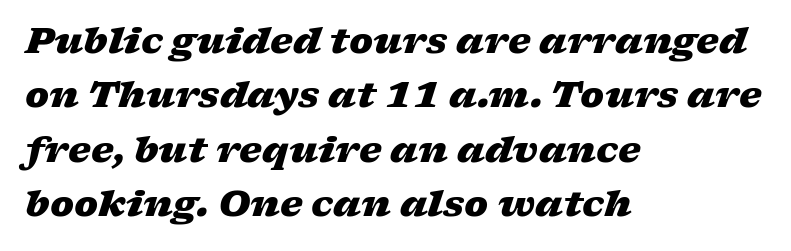
Q: Is the text bold? A: Yes.
Q: Is the text italic (slanted)? A: Yes, it leans right by about 17 degrees.
Q: Is the text underlined? A: No.
Q: How is the paragraph aligned? A: Left-aligned.
Q: Is the spacing between letters normal or unusually wide? A: Normal.
Q: Is the spacing between lines tight, normal or loose? A: Normal.
Q: Width (condensed, normal, or wide)? A: Wide.
Q: Stroke contrast? A: Low.
Q: x-height? A: Medium.
Q: Monospaced? A: No.
